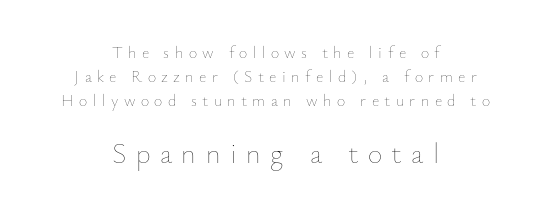
The passage shown stacks its lines at a standard gap. The rag falls on both sides of this text block equally. Of the two passages, the one underneath uses the larger point size. You could not count columns in this text — the font is proportionally spaced.
